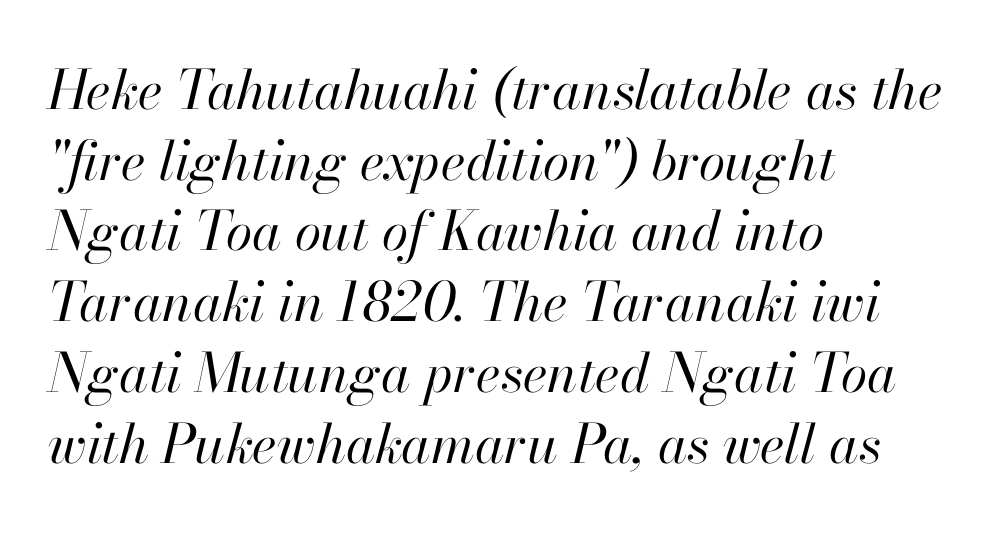
The image shows 54 px regular-weight type, italic (leaning right); set left-aligned, normal line spacing (1.31x), normal letter spacing, not underlined; high stroke contrast and a small x-height.
